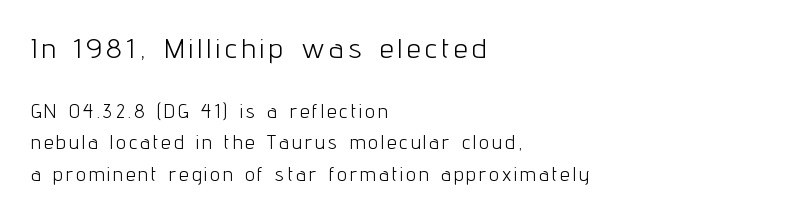
The characters are drawn with everyday or finer stroke widths. The typeface chosen for these lines omits serifs. The first block has been scaled up relative to the second. Evenly set lines give the paragraph a standard silhouette. No italicization has been applied; the sample stays upright.
